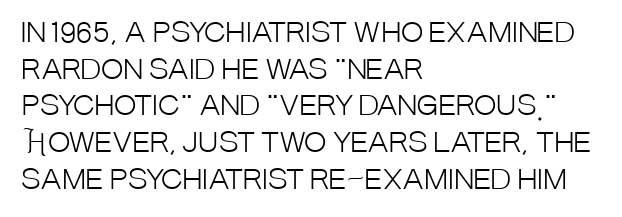
Q: Is the text bold? A: No.
Q: Is the text italic (slanted)? A: No, it is upright.
Q: Is the text underlined? A: No.
Q: How is the paragraph aligned? A: Left-aligned.
Q: Is the spacing between letters normal or unusually wide? A: Normal.
Q: Is the spacing between lines tight, normal or loose? A: Normal.
